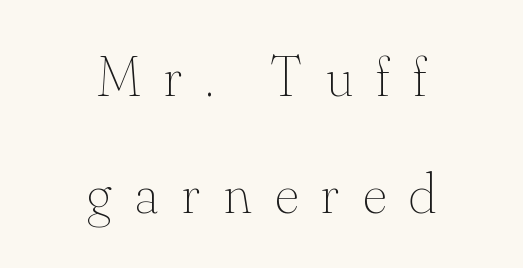
Q: Is the text bold? A: No.
Q: Is the text italic (slanted)? A: No, it is upright.
Q: Is the text underlined? A: No.
Q: How is the paragraph aligned? A: Centered.
Q: Is the spacing between letters normal or unusually wide? A: Unusually wide.
Q: Is the spacing between lines tight, normal or loose? A: Loose.
Q: Width (condensed, normal, or wide)? A: Normal.
Q: Stroke contrast? A: Medium.
Q: x-height? A: Small.
Q: Monospaced? A: No.
